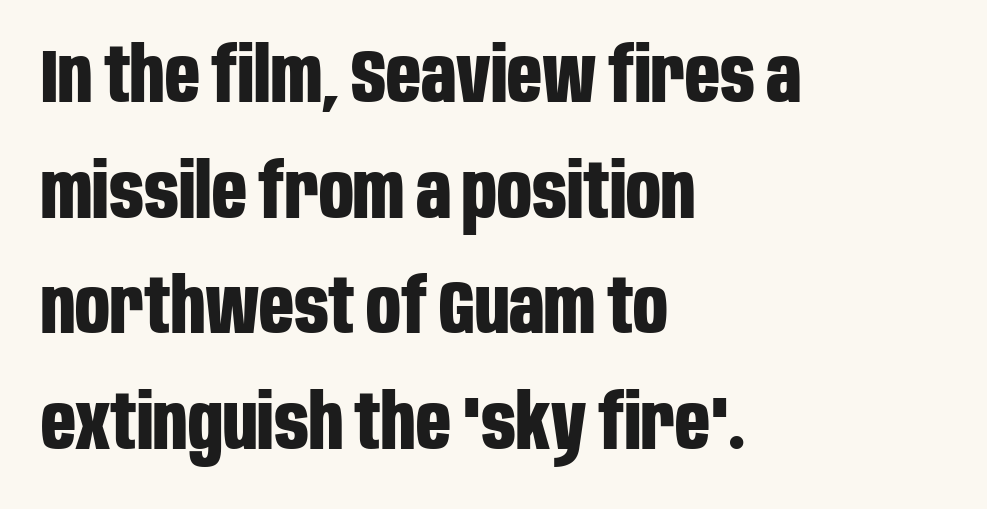
The image shows 76 px bold, condensed sans-serif type, upright; set left-aligned, normal line spacing (1.52x), normal letter spacing, not underlined; low stroke contrast and a large x-height.
